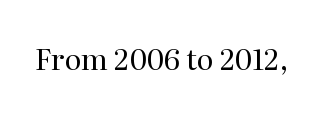
{"serif": "yes", "italic": "no", "bold": "no", "weight": "regular", "width": "normal", "stroke_contrast": "medium", "x_height": "medium", "monospaced": "no", "underline": "no", "letter_spacing": "normal", "letter_spacing_em": 0.0, "glyph_px": 29}
